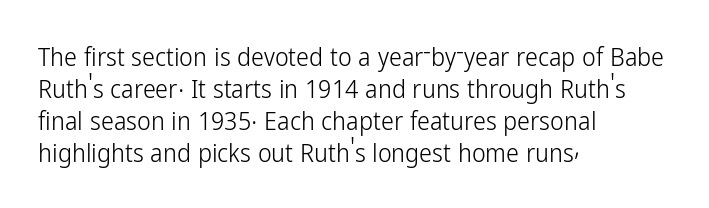
The image shows 26 px text type, upright; set left-aligned, line spacing 1.23x, normal letter spacing, not underlined.
